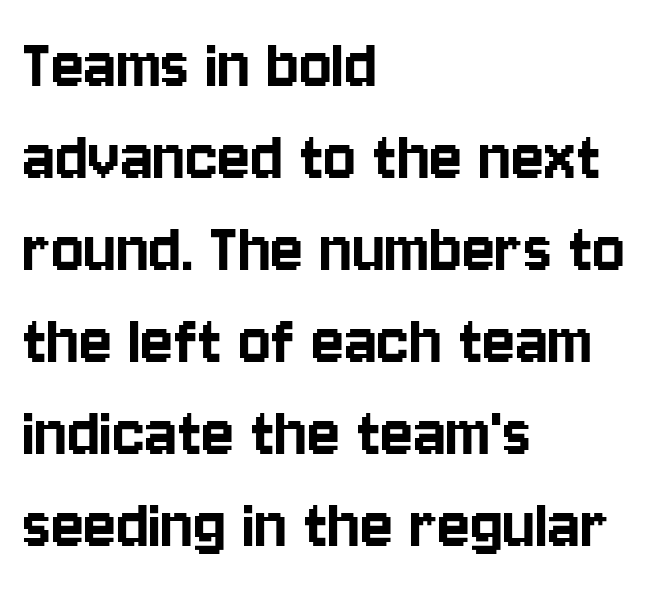
{"serif": "no", "italic": "no", "width": "condensed", "stroke_contrast": "low", "x_height": "large", "monospaced": "no", "underline": "no", "align": "left", "line_spacing_ratio": 1.21, "letter_spacing": "normal", "letter_spacing_em": 0.0, "glyph_px": 76}
